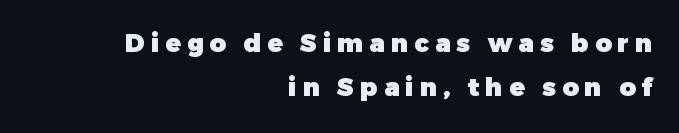
The sample has been set heavy, in full bold. Spacing between characters has been opened up far beyond the box default. The letters stand straight up with perfectly vertical stems. Which margin do the lines hug? The right one — the left edge is uneven. Any mark beneath the type? The region is blank.
